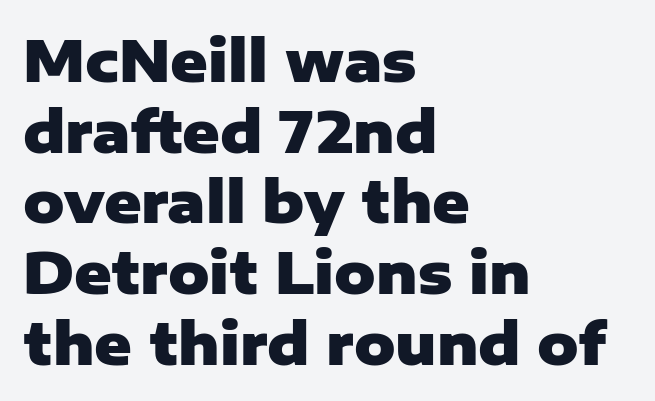
The image shows 57 px heavy sans-serif type, upright; set left-aligned, line spacing 1.24x, normal letter spacing, not underlined; low stroke contrast and a medium x-height.
